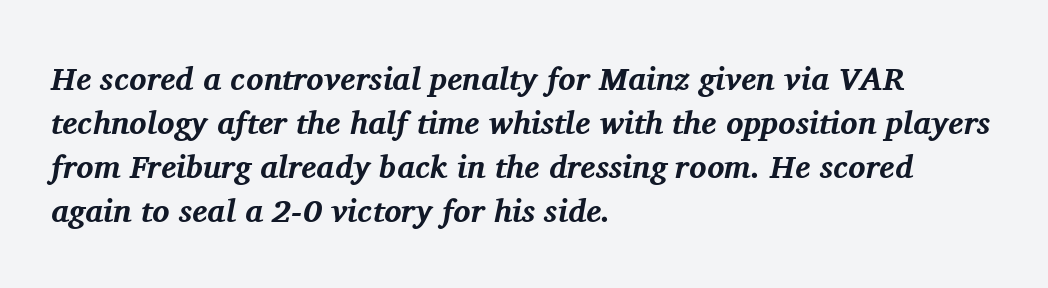
Check where the strokes stop: tiny serifs finish them off. Tracking here is standard; glyphs follow each other at the usual distance. The face used here is proportionally spaced, like ordinary book or web type. Check the space under the baseline: it is left empty. The typesetting leans heavy: a genuine bold.
